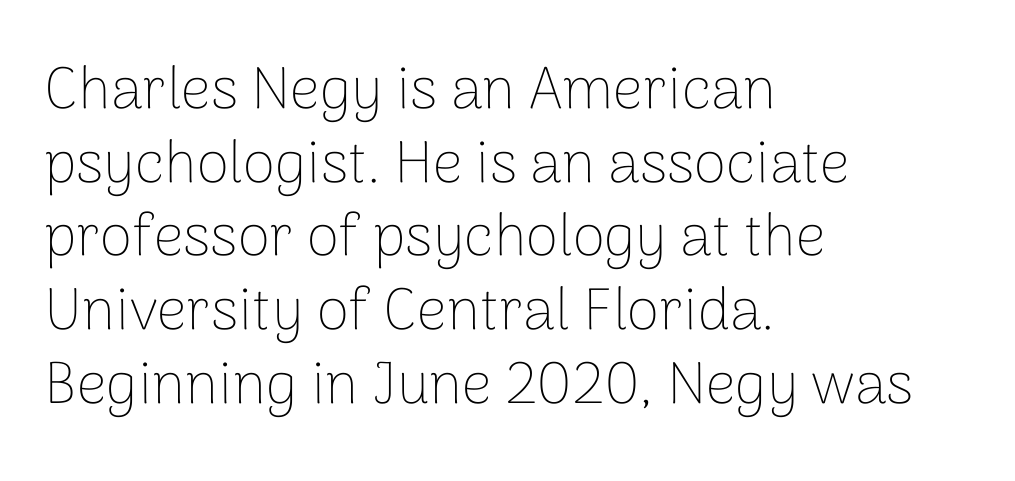
Notice how the passage keeps a crisp vertical edge on the left only. No chunkiness to these letters — they're not bold. Font category for this specimen: sans-serif. Between one letter and the next there's only the usual sliver of space.
